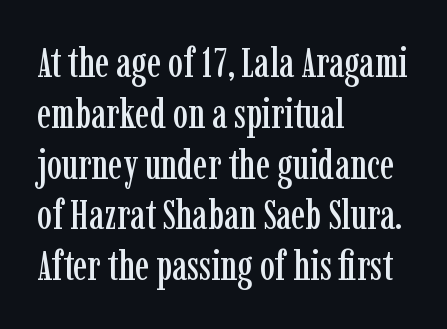
Q: Is the text italic (slanted)? A: No, it is upright.
Q: Is the typeface a serif or a sans-serif typeface? A: Serif.
Q: Is the text underlined? A: No.
Q: How is the paragraph aligned? A: Left-aligned.
Q: Is the spacing between letters normal or unusually wide? A: Normal.
Q: Width (condensed, normal, or wide)? A: Condensed.
Q: Stroke contrast? A: Low.
Q: x-height? A: Medium.
Q: Monospaced? A: No.
